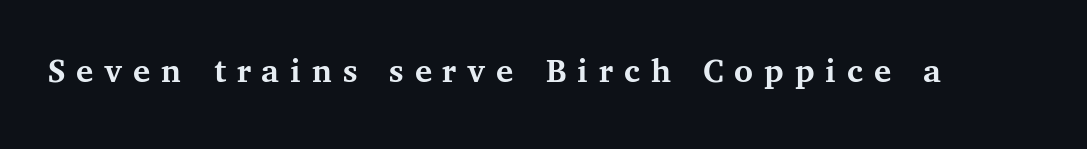
{"serif": "yes", "italic": "no", "bold": "yes", "weight": "semibold", "width": "normal", "stroke_contrast": "medium", "x_height": "medium", "monospaced": "no", "underline": "no", "letter_spacing": "wide", "letter_spacing_em": 0.3, "glyph_px": 36}
